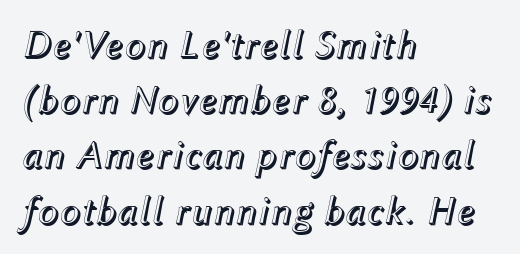
The space beneath each line is pristine and unruled. You could call the tracking neutral — neither tight nor loose. The rendering uses a moderate line-height, typical for paragraphs. The rendering anchors every line to the left-hand side.
